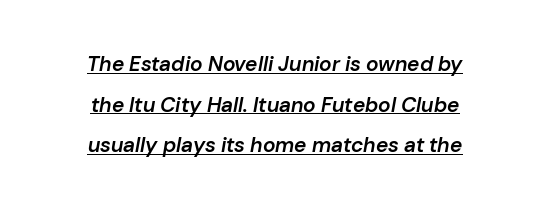
Alignment: centered. The designer dialed line spacing up above the default. Notice how a bar underscores the lettering throughout. Is the type bold? Partly — it's a semibold, heavier than regular but not fully bold.
